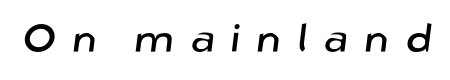
Q: Is the typeface a serif or a sans-serif typeface? A: Sans-serif.
Q: Is the text underlined? A: No.
Q: Is the spacing between letters normal or unusually wide? A: Unusually wide.
Q: Width (condensed, normal, or wide)? A: Normal.
Q: Stroke contrast? A: Low.
Q: x-height? A: Medium.
Q: Monospaced? A: No.
